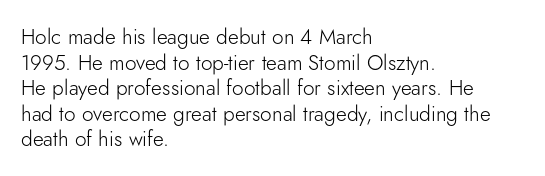
{"italic": "no", "bold": "no", "underline": "no", "align": "left", "line_spacing_ratio": 1.22, "letter_spacing": "normal", "letter_spacing_em": 0.0, "glyph_px": 21}
